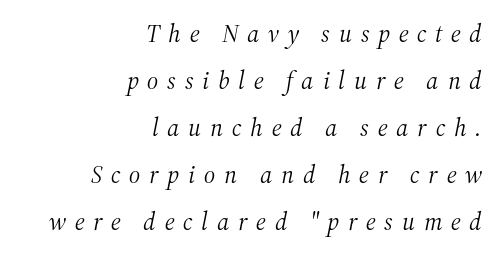
{"italic": "yes", "lean": "right", "slant_degrees": 12, "bold": "no", "underline": "no", "align": "right", "line_spacing_ratio": 1.88, "letter_spacing": "wide", "letter_spacing_em": 0.35, "glyph_px": 25}
